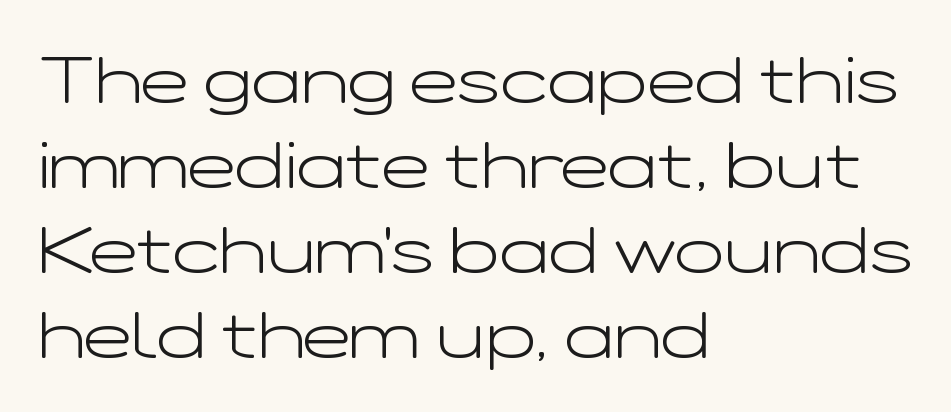
{"serif": "no", "italic": "no", "bold": "no", "weight": "light", "width": "wide", "stroke_contrast": "low", "x_height": "medium", "monospaced": "no", "underline": "no", "align": "left", "line_spacing": "normal", "line_spacing_ratio": 1.31, "letter_spacing": "normal", "letter_spacing_em": 0.0, "glyph_px": 65}
